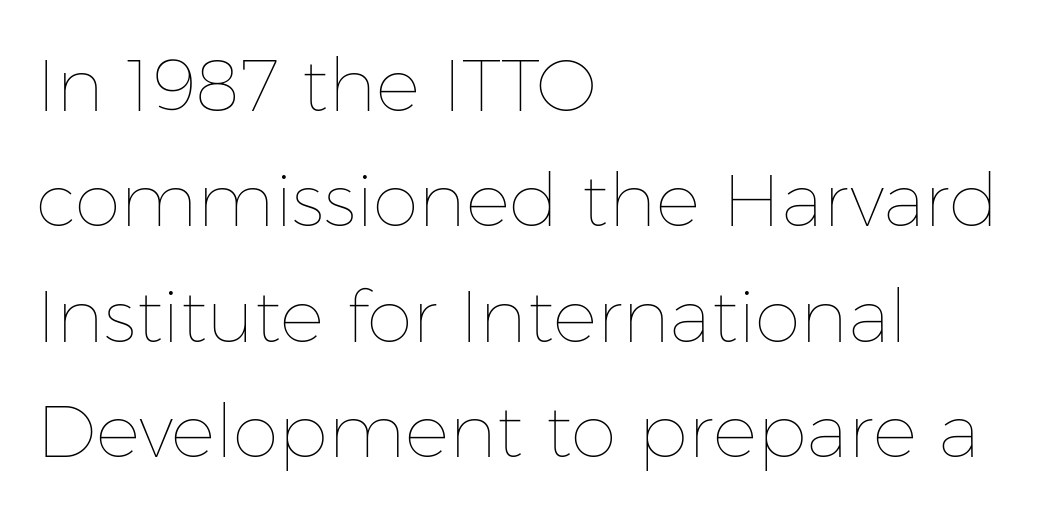
The image shows 74 px thin type, upright; set left-aligned, normal line spacing (1.56x), normal letter spacing, not underlined; low stroke contrast and a medium x-height.
